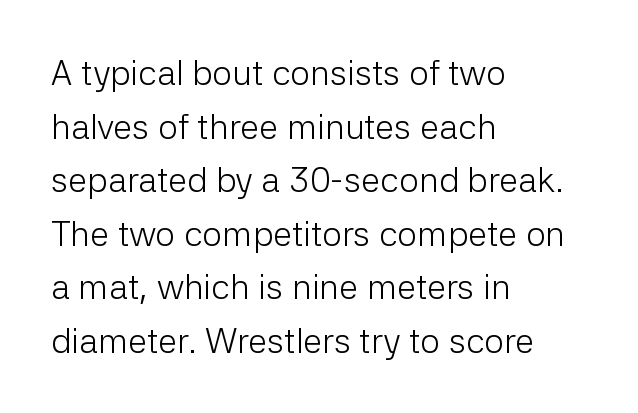
The image shows 35 px light sans-serif type, upright; set left-aligned, normal line spacing (1.53x), normal letter spacing, not underlined; low stroke contrast and a medium x-height.
